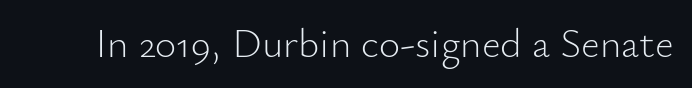
Every character sits straight up, as roman type does. Spacing verdict: proportional, widths tailored to each character. Standard letterfit; no display-style spreading of the glyphs. Ink coverage per letter is moderate at most. The words here are not underlined. No feet cap the strokes, marking this as sans-serif type.
